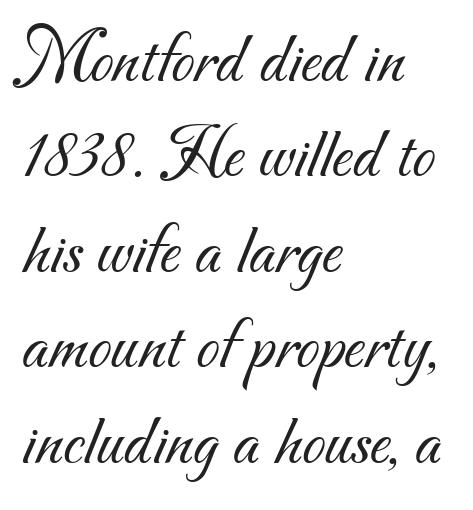
Q: Is the text bold? A: No.
Q: Is the typeface a serif or a sans-serif typeface? A: Sans-serif.
Q: Is the text underlined? A: No.
Q: How is the paragraph aligned? A: Left-aligned.
Q: Is the spacing between letters normal or unusually wide? A: Normal.
Q: Is the spacing between lines tight, normal or loose? A: Normal.
Q: Width (condensed, normal, or wide)? A: Normal.
Q: Stroke contrast? A: Medium.
Q: x-height? A: Small.
Q: Monospaced? A: No.
